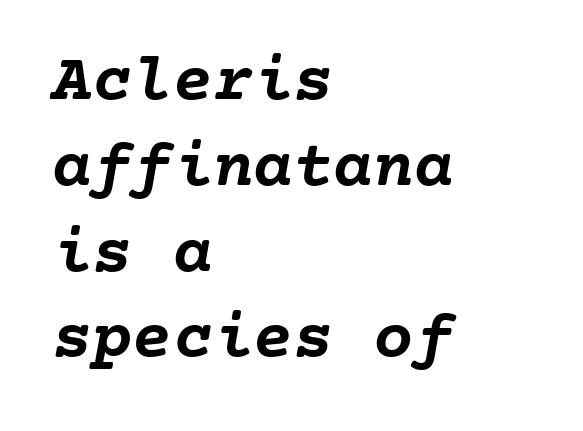
The image shows 67 px semibold type, monospaced; set left-aligned, normal line spacing (1.28x), normal letter spacing, not underlined; low stroke contrast and a medium x-height.
